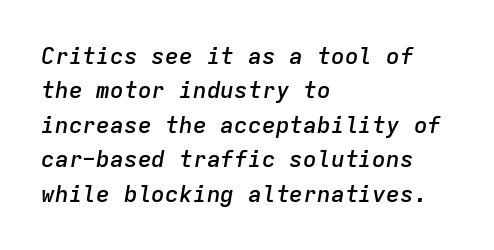
{"italic": "yes", "lean": "right", "slant_degrees": 9, "bold": "semi", "underline": "no", "align": "left", "line_spacing": "normal", "line_spacing_ratio": 1.5, "letter_spacing": "normal", "letter_spacing_em": 0.0, "glyph_px": 23}
